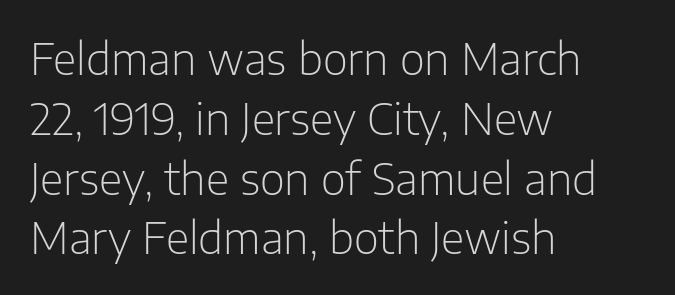
{"serif": "no", "italic": "no", "bold": "no", "weight": "light", "width": "normal", "stroke_contrast": "low", "x_height": "medium", "monospaced": "no", "underline": "no", "align": "left", "line_spacing": "normal", "line_spacing_ratio": 1.39, "letter_spacing": "normal", "letter_spacing_em": 0.0, "glyph_px": 43}
